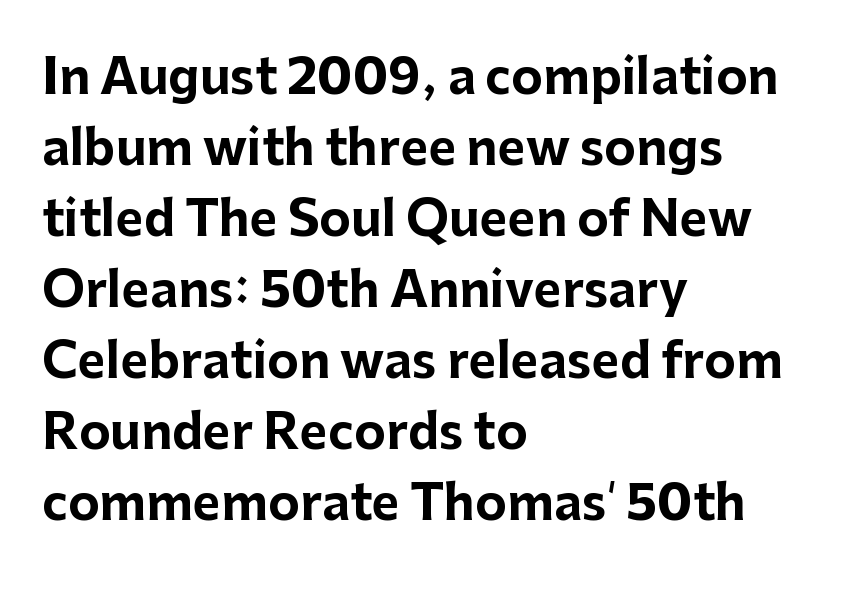
The image shows 48 px bold sans-serif type, upright; set left-aligned, normal line spacing (1.48x), normal letter spacing, not underlined; low stroke contrast and a medium x-height.
